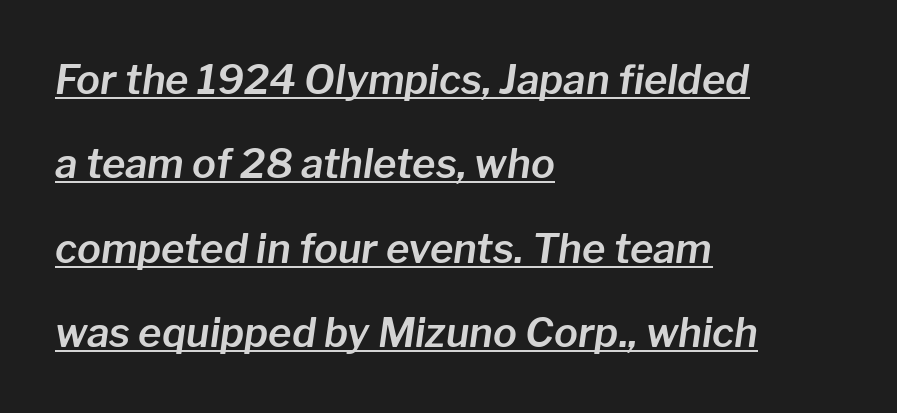
Q: Is the text italic (slanted)? A: Yes, it leans right by about 8 degrees.
Q: Is the text underlined? A: Yes.
Q: How is the paragraph aligned? A: Left-aligned.
Q: Is the spacing between letters normal or unusually wide? A: Normal.
Q: Is the spacing between lines tight, normal or loose? A: Loose.
Q: Width (condensed, normal, or wide)? A: Normal.
Q: Stroke contrast? A: Low.
Q: x-height? A: Medium.
Q: Monospaced? A: No.
